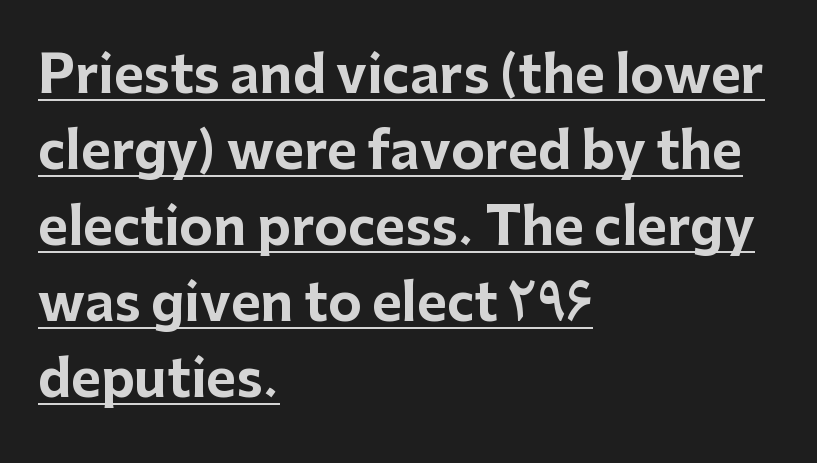
Q: Is the text bold? A: Yes.
Q: Is the text italic (slanted)? A: No, it is upright.
Q: Is the typeface a serif or a sans-serif typeface? A: Sans-serif.
Q: Is the text underlined? A: Yes.
Q: How is the paragraph aligned? A: Left-aligned.
Q: Is the spacing between letters normal or unusually wide? A: Normal.
Q: Is the spacing between lines tight, normal or loose? A: Normal.
Q: Width (condensed, normal, or wide)? A: Normal.
Q: Stroke contrast? A: Low.
Q: x-height? A: Medium.
Q: Monospaced? A: No.
